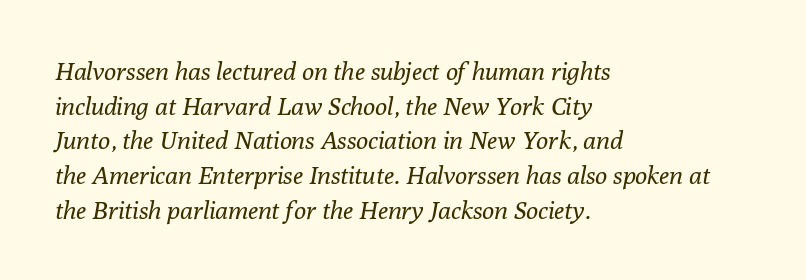
The image shows 25 px text type, italic (leaning right); set left-aligned, normal line spacing (1.39x), normal letter spacing, not underlined.
